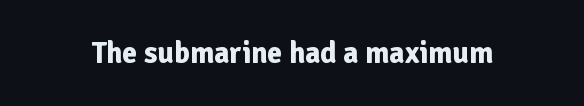
The specimen reads as upright at a glance. In terms of letterform style, serifs are entirely absent. What stands out about the letter spacing? Nothing — it is the standard amount. Chunky letters — that's bold for sure. Proportional: the letters do not fall into vertical columns. Check under the words: just untouched page.
